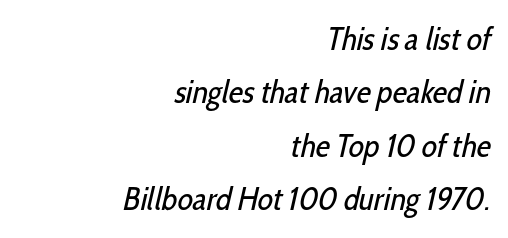
{"serif": "no", "bold": "no", "weight": "regular", "width": "condensed", "stroke_contrast": "low", "x_height": "medium", "monospaced": "no", "underline": "no", "align": "right", "line_spacing": "normal", "line_spacing_ratio": 1.67, "letter_spacing": "normal", "letter_spacing_em": 0.0, "glyph_px": 32}
